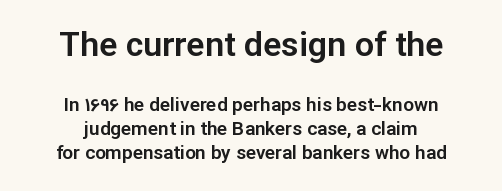
Varying glyph widths throughout — classic text-font behaviour. The string is rendered with underlining switched off. This block has exactly the height ordinary leading produces. Posture: upright roman. Default kerning and tracking; the words read as compact shapes. The letters carry no serifs — their stems end cleanly without finishing strokes.
